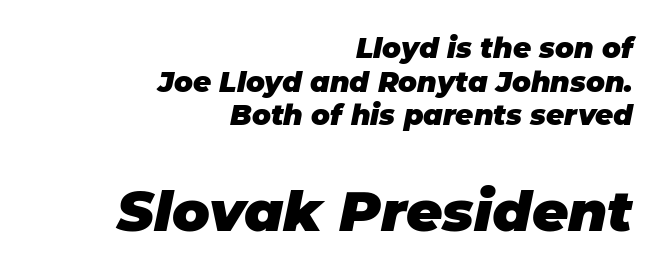
Short note: letters normally spaced. Is this a fixed-width face? No — the glyphs have proportional, varying widths. If you drew a line through each stem, it would be angled. Set as a true bold cut, around the 700 mark.
